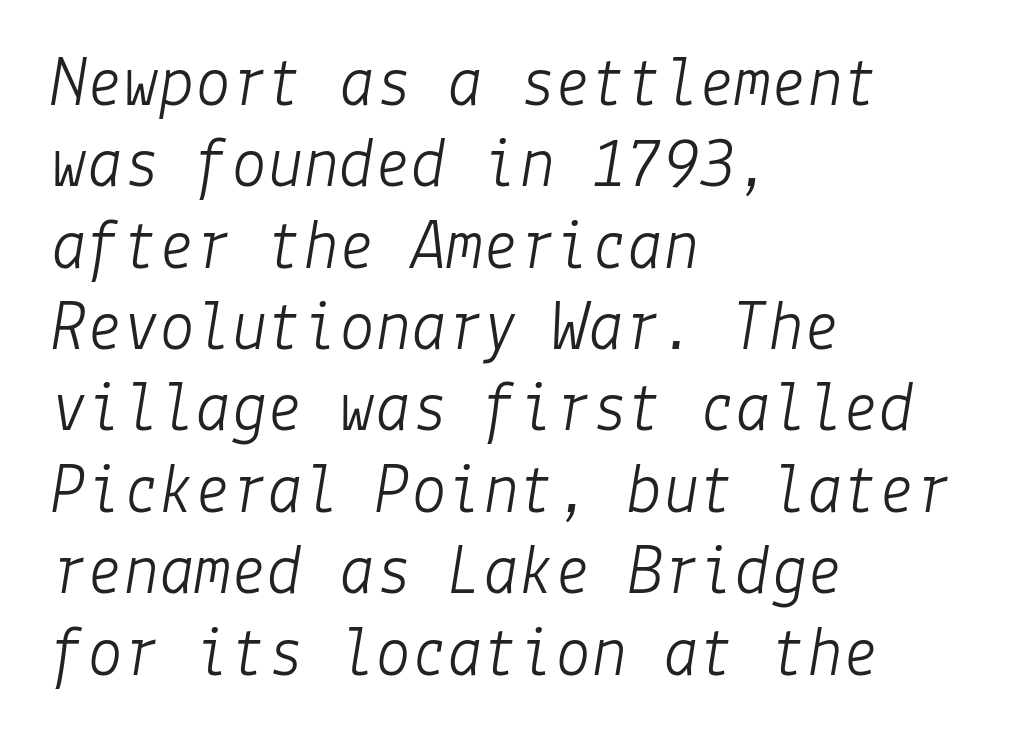
Q: Is the text bold? A: No.
Q: Is the text italic (slanted)? A: Yes, it leans right by about 9 degrees.
Q: Is the text underlined? A: No.
Q: How is the paragraph aligned? A: Left-aligned.
Q: Is the spacing between letters normal or unusually wide? A: Normal.
Q: Is the spacing between lines tight, normal or loose? A: Tight.
Q: Width (condensed, normal, or wide)? A: Normal.
Q: Stroke contrast? A: Low.
Q: x-height? A: Medium.
